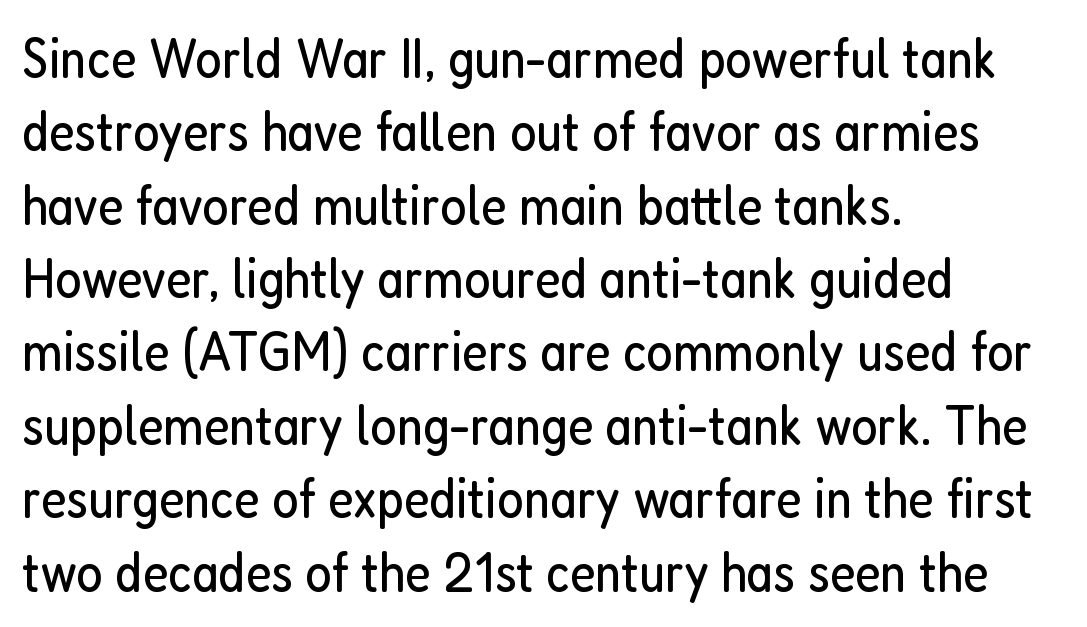
{"serif": "no", "italic": "no", "bold": "no", "weight": "regular", "width": "condensed", "stroke_contrast": "low", "x_height": "medium", "monospaced": "no", "underline": "no", "align": "left", "line_spacing": "normal", "line_spacing_ratio": 1.31, "letter_spacing": "normal", "letter_spacing_em": 0.0, "glyph_px": 56}
